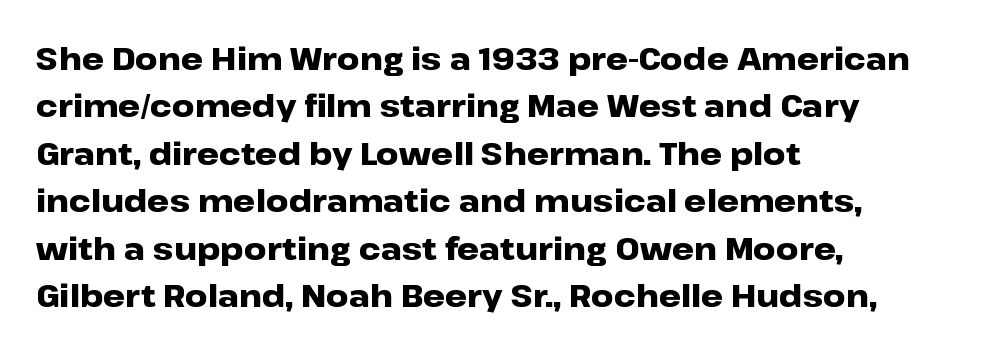
Varying glyph widths throughout — classic text-font behaviour. Anything drawn beneath the words? Only blank space. Casual observation: everything's shoved over to the left. The line texture is even and compact thanks to regular tracking. Unlike a traditional serif, this face leaves its strokes unadorned.
